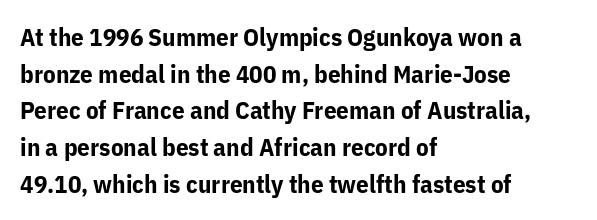
{"italic": "no", "bold": "yes", "underline": "no", "align": "left", "line_spacing": "normal", "line_spacing_ratio": 1.47, "letter_spacing": "normal", "letter_spacing_em": 0.0, "glyph_px": 25}
